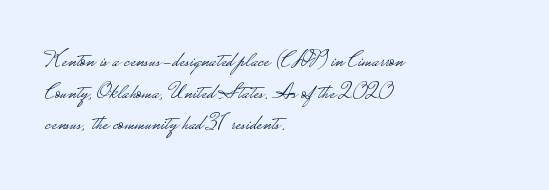
The image shows 23 px text type; set left-aligned, normal line spacing (1.38x), normal letter spacing, not underlined.
